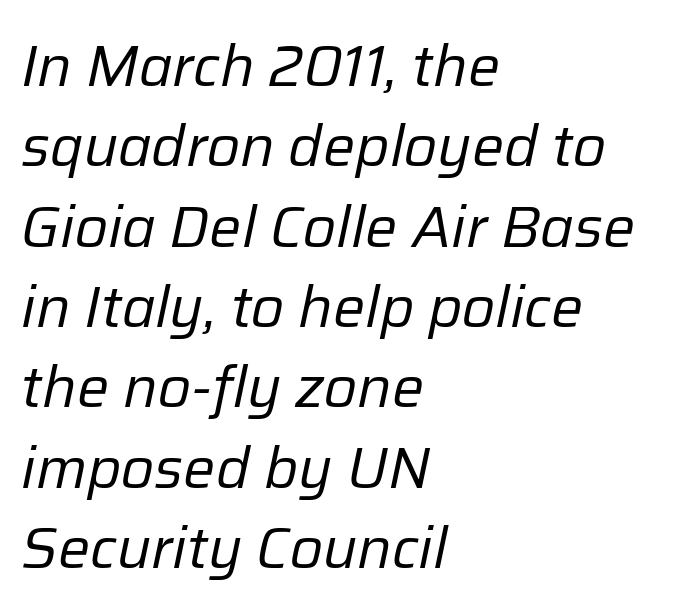
{"italic": "yes", "lean": "right", "slant_degrees": 12, "bold": "no", "weight": "regular", "width": "normal", "stroke_contrast": "low", "x_height": "medium", "monospaced": "no", "underline": "no", "align": "left", "line_spacing": "normal", "line_spacing_ratio": 1.41, "letter_spacing": "normal", "letter_spacing_em": 0.0, "glyph_px": 57}
